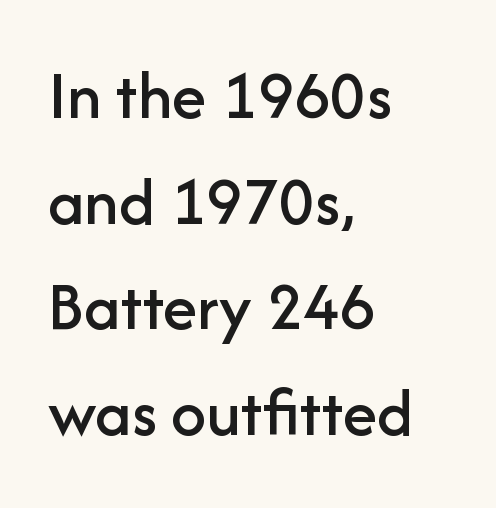
{"serif": "no", "italic": "no", "width": "normal", "stroke_contrast": "low", "x_height": "medium", "monospaced": "no", "underline": "no", "align": "left", "line_spacing": "normal", "line_spacing_ratio": 1.51, "letter_spacing": "normal", "letter_spacing_em": 0.0, "glyph_px": 70}
